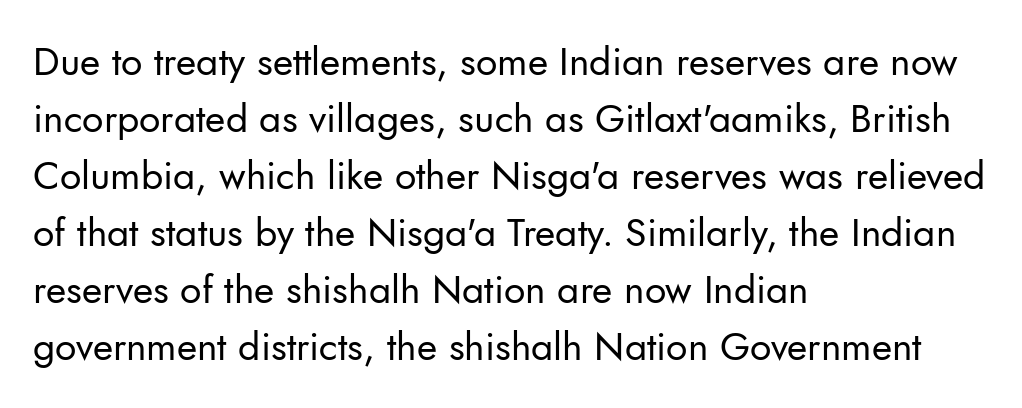
Q: Is the text bold? A: No.
Q: Is the text italic (slanted)? A: No, it is upright.
Q: Is the typeface a serif or a sans-serif typeface? A: Sans-serif.
Q: Is the text underlined? A: No.
Q: How is the paragraph aligned? A: Left-aligned.
Q: Is the spacing between letters normal or unusually wide? A: Normal.
Q: Is the spacing between lines tight, normal or loose? A: Normal.
Q: Width (condensed, normal, or wide)? A: Normal.
Q: Stroke contrast? A: Low.
Q: x-height? A: Small.
Q: Monospaced? A: No.
